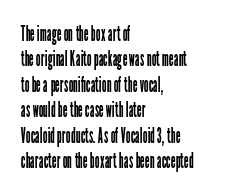
{"italic": "no", "bold": "no", "underline": "no", "align": "left", "line_spacing_ratio": 1.21, "letter_spacing": "normal", "letter_spacing_em": 0.0, "glyph_px": 21}
